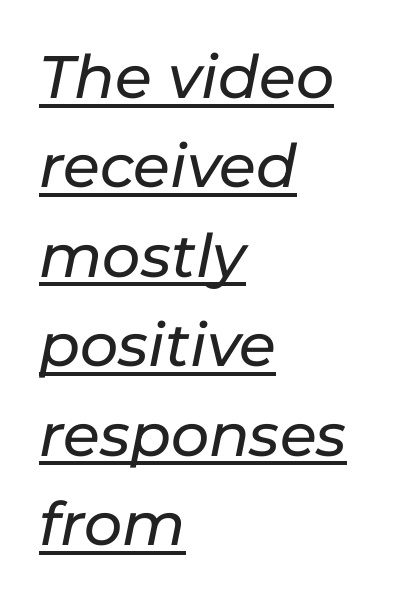
The image shows 60 px text type, italic (leaning right); set left-aligned, normal line spacing (1.49x), normal letter spacing, underlined; low stroke contrast and a medium x-height.
